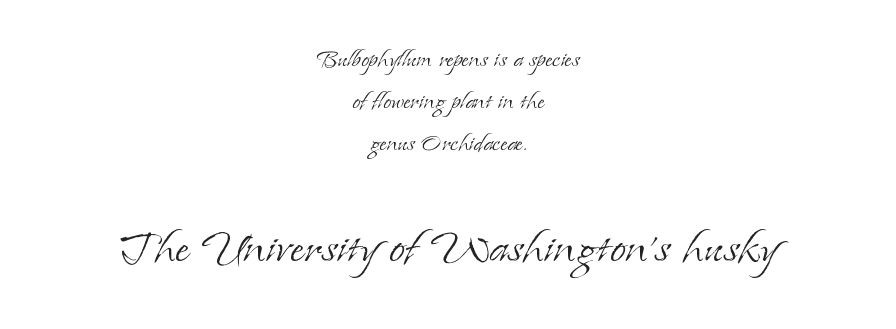
The strip under each line holds only bare page. The face used here is rendered with its standard letterfit. The letters advance in unequal steps, a hallmark of proportional type.
